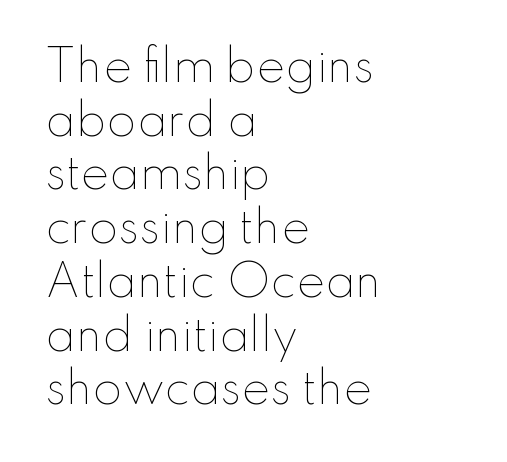
Clear beneath every line of the passage. Notice how the stems are strictly vertical — no italics here. Note the varied advance widths — an 'i' is clearly narrower than an 'm'. These lines are set flush left with a ragged right edge.
